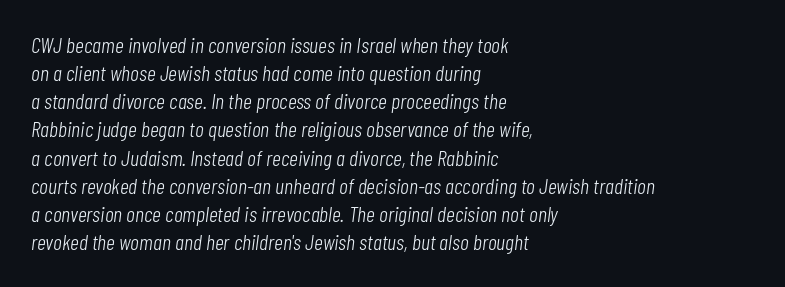
Compared with a centered layout, this one pins lines to the left instead. A typesetter would mark this as italic. Leading: standard. Check under the words: just untouched page. The typeface has the unassuming heft of standard copy or less.
